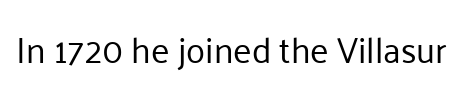
Default kerning and tracking; the words read as compact shapes. The typeface has the unassuming heft of standard copy or less. If you drew a line through each stem, it would be perfectly vertical. The rendering uses natural spacing where letterforms have individual widths.
